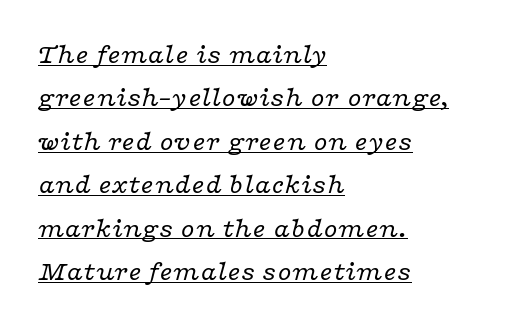
Q: Is the text bold? A: No.
Q: Is the text italic (slanted)? A: Yes, it leans right by about 16 degrees.
Q: Is the typeface a serif or a sans-serif typeface? A: Serif.
Q: Is the text underlined? A: Yes.
Q: How is the paragraph aligned? A: Left-aligned.
Q: Is the spacing between letters normal or unusually wide? A: Normal.
Q: Is the spacing between lines tight, normal or loose? A: Normal.
Q: Width (condensed, normal, or wide)? A: Wide.
Q: Stroke contrast? A: Low.
Q: x-height? A: Medium.
Q: Monospaced? A: No.
